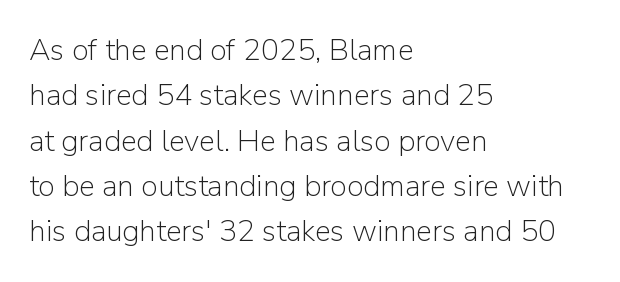
The letters stand upright; this is a roman face. The lines are quadded left. Each letter keeps its own natural width here, so spacing adapts to shape. This rendering leaves character spacing at its baseline value.
